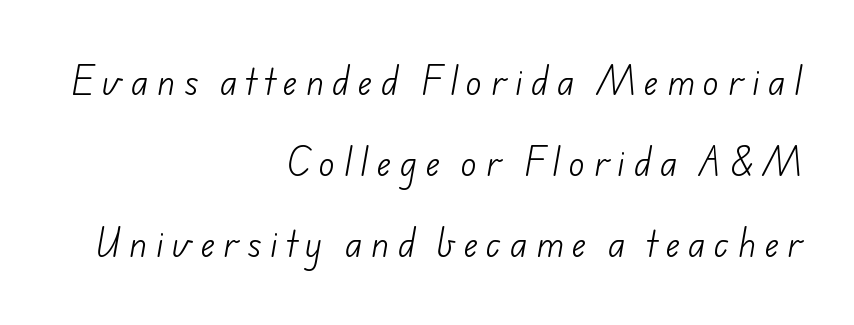
{"serif": "no", "bold": "no", "weight": "light", "width": "normal", "stroke_contrast": "low", "x_height": "small", "monospaced": "no", "underline": "no", "align": "right", "line_spacing": "loose", "line_spacing_ratio": 2.46, "letter_spacing": "wide", "letter_spacing_em": 0.27, "glyph_px": 33}
